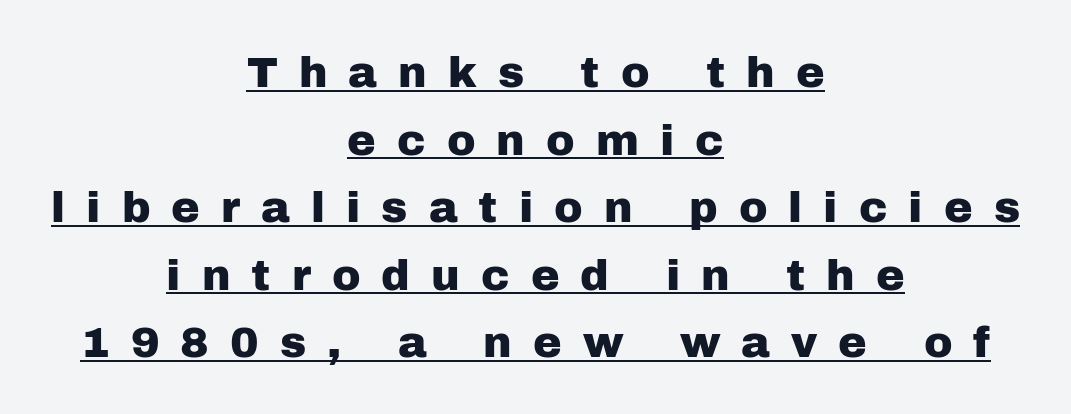
Underlining? Definitely there. Inter-character spacing is expanded well beyond the font's built-in metrics. The rendering uses a moderate line-height, typical for paragraphs. The face used here is proportionally spaced, like ordinary book or web type. Italic: no, the glyphs are upright roman. Centered paragraph, ragged on both sides.
